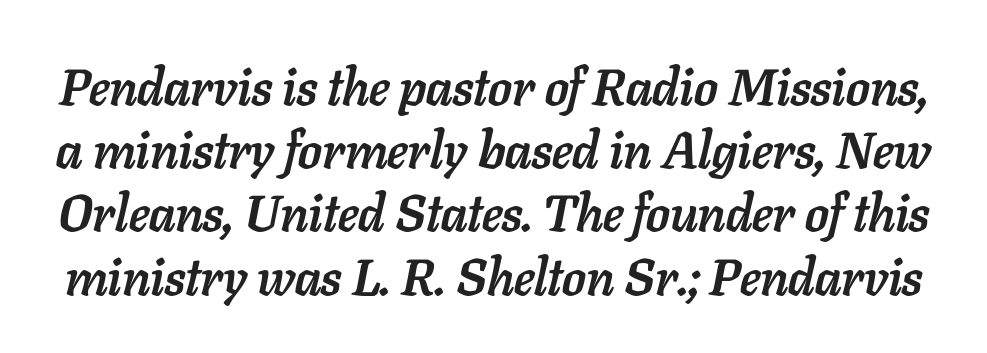
Slant detected: the letters are inclined. A bare baseline throughout the passage. The horizontal fit of the characters is conventional and even. Spacing verdict: proportional, widths tailored to each character. These lines carry a lot of weight — the face is fully bold.
